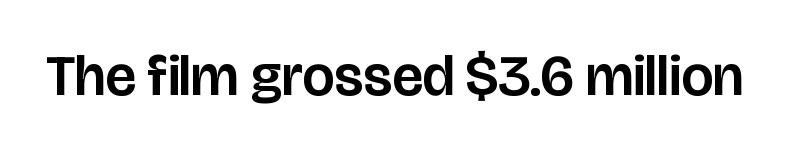
{"serif": "no", "italic": "no", "width": "normal", "stroke_contrast": "low", "x_height": "large", "monospaced": "no", "underline": "no", "letter_spacing": "normal", "letter_spacing_em": 0.0, "glyph_px": 57}
